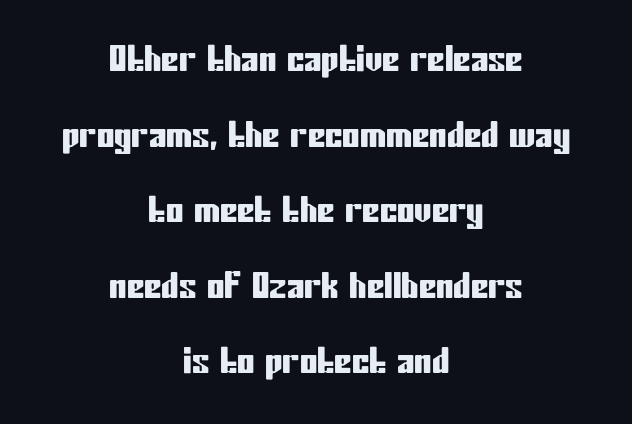
The image shows 35 px condensed sans-serif type, upright; set centered, loose line spacing (2.16x), normal letter spacing, not underlined; low stroke contrast and a medium x-height.
